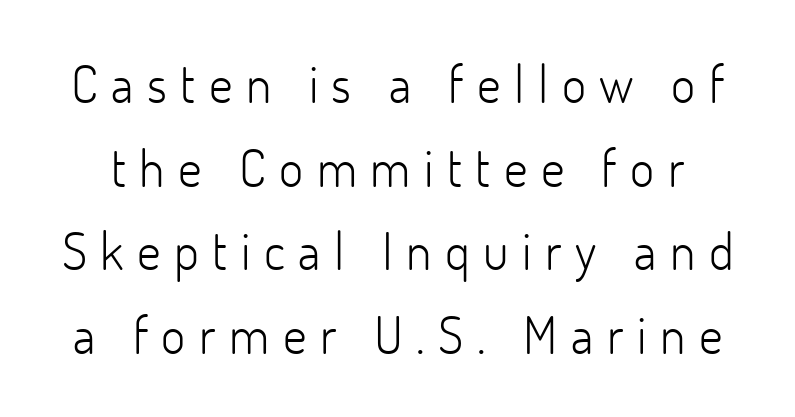
{"serif": "no", "italic": "no", "bold": "no", "weight": "light", "width": "normal", "stroke_contrast": "low", "x_height": "small", "monospaced": "no", "underline": "no", "line_spacing": "normal", "line_spacing_ratio": 1.61, "letter_spacing": "wide", "letter_spacing_em": 0.26, "glyph_px": 52}
